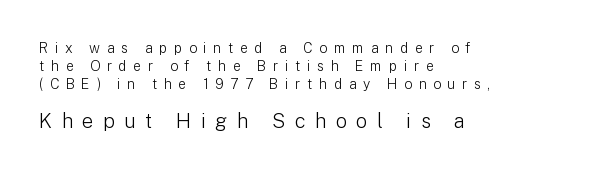
{"italic": "no", "bold": "no", "underline": "no", "align": "left", "line_spacing": "normal", "line_spacing_ratio": 1.29, "letter_spacing": "wide", "letter_spacing_em": 0.47, "larger_block": "second", "size_ratio": 1.43, "glyph_px": 20}
